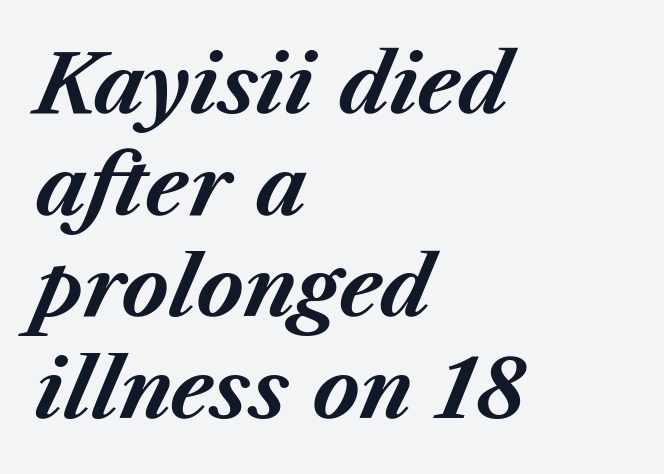
The image shows 80 px bold type, italic (leaning right); set left-aligned, normal line spacing (1.27x), normal letter spacing, not underlined; medium stroke contrast and a medium x-height.
